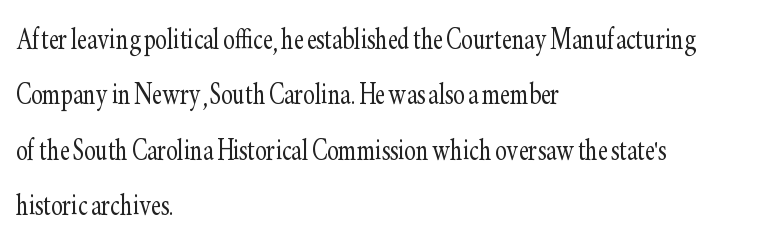
The image shows 35 px light, condensed serif type, upright; set left-aligned, normal line spacing (1.58x), normal letter spacing, not underlined; low stroke contrast and a small x-height.
